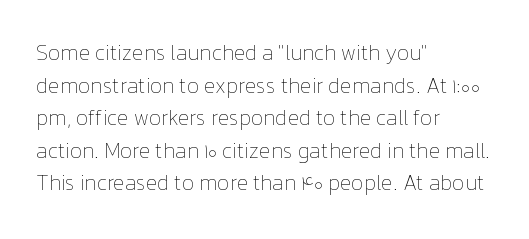
The axis of the letterforms is exactly vertical. Here the glyphs are tracked normally, forming tight word shapes. Descenders hang freely into open space. Line beginnings align vertically; line endings do not. The rows are spaced the way most documents space them.
